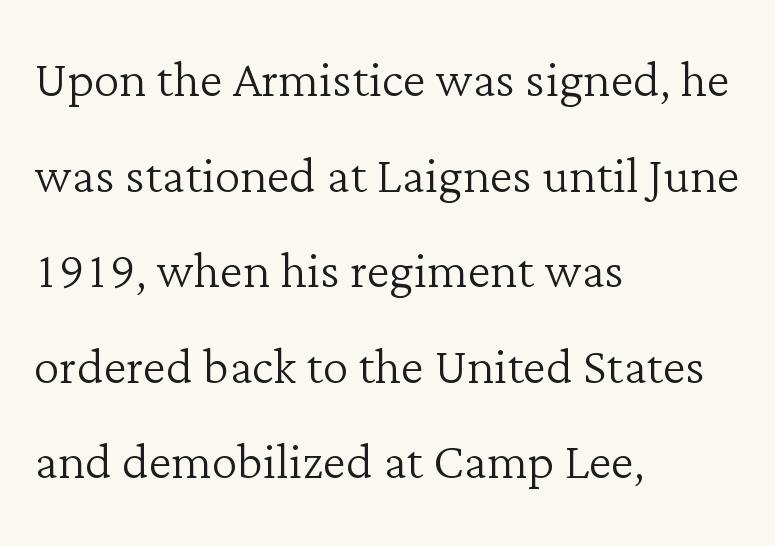
The image shows 65 px light serif type, upright; set left-aligned, normal line spacing (1.47x), normal letter spacing, not underlined; low stroke contrast and a medium x-height.
